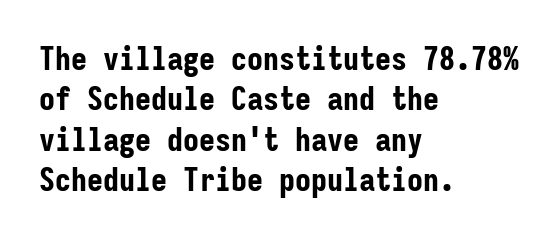
The image shows 32 px bold, condensed sans-serif type, upright, monospaced; set left-aligned, normal line spacing (1.26x), normal letter spacing, not underlined; low stroke contrast and a medium x-height.
